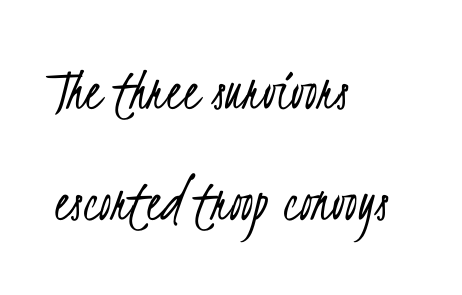
Q: Is the text bold? A: No.
Q: Is the typeface a serif or a sans-serif typeface? A: Sans-serif.
Q: Is the text underlined? A: No.
Q: How is the paragraph aligned? A: Left-aligned.
Q: Is the spacing between letters normal or unusually wide? A: Normal.
Q: Width (condensed, normal, or wide)? A: Condensed.
Q: Stroke contrast? A: Low.
Q: x-height? A: Small.
Q: Monospaced? A: No.
